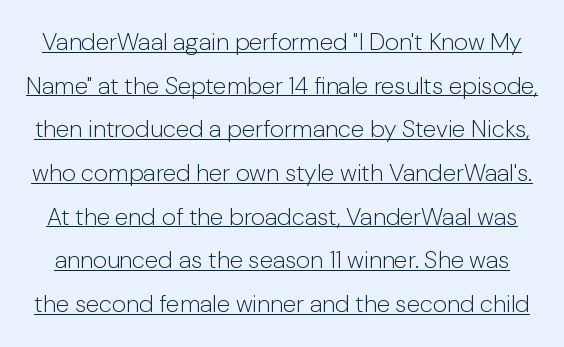
Q: Is the text bold? A: No.
Q: Is the text italic (slanted)? A: No, it is upright.
Q: Is the text underlined? A: Yes.
Q: Is the spacing between letters normal or unusually wide? A: Normal.
